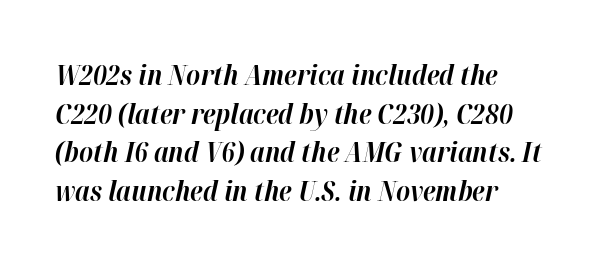
{"italic": "yes", "lean": "right", "slant_degrees": 12, "bold": "yes", "weight": "bold", "width": "normal", "stroke_contrast": "high", "x_height": "medium", "monospaced": "no", "underline": "no", "align": "left", "line_spacing": "normal", "line_spacing_ratio": 1.38, "letter_spacing": "normal", "letter_spacing_em": 0.0, "glyph_px": 28}
